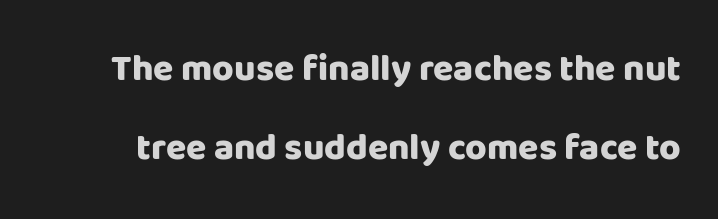
These lines keep a tight, regular rhythm from letter to letter. The zone under the glyphs is completely vacant. Its strokes are broad and dark, the hallmark of bold type. This sample has the flowing, uneven cadence of proportional lettering. Ordinary non-slanted type is in use. Each new line begins a long way beneath the previous one.
